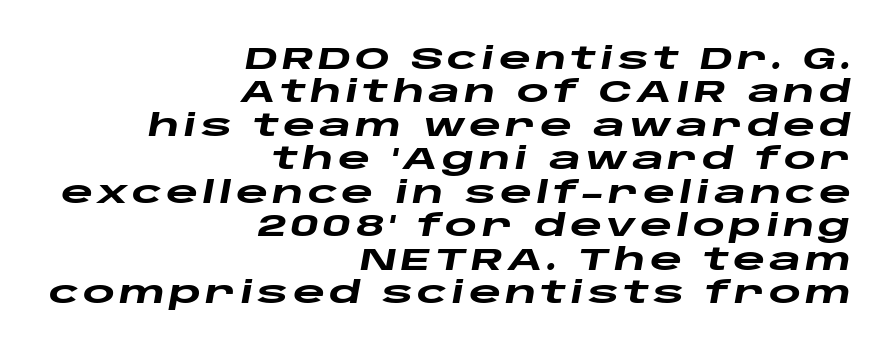
{"italic": "yes", "lean": "right", "slant_degrees": 10, "bold": "yes", "weight": "heavy", "width": "wide", "stroke_contrast": "low", "x_height": "large", "monospaced": "no", "underline": "no", "align": "right", "line_spacing": "tight", "line_spacing_ratio": 1.08, "glyph_px": 31}
